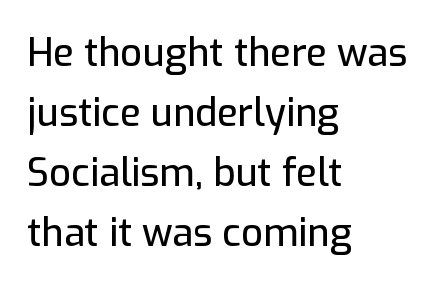
The image shows 38 px sans-serif type, upright; set left-aligned, normal line spacing (1.58x), normal letter spacing, not underlined; low stroke contrast and a medium x-height.
